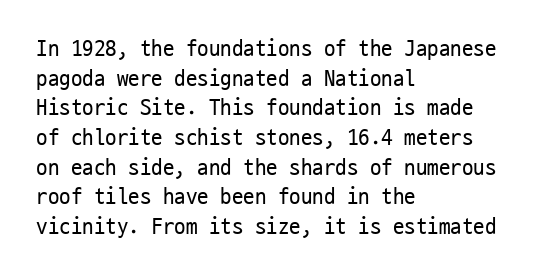
The lines sit at an ordinary, default distance from one another. The rag falls on the right side of this text block. The characters are drawn with everyday or finer stroke widths. Descender tails drop into unmarked territory.
